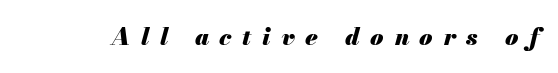
Q: Is the text bold? A: Yes.
Q: Is the text italic (slanted)? A: Yes, it leans right by about 13 degrees.
Q: Is the text underlined? A: No.
Q: Is the spacing between letters normal or unusually wide? A: Unusually wide.
